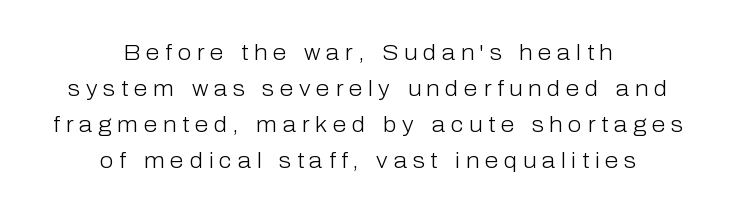
The image shows 22 px text type, upright; set centered, normal line spacing (1.64x), unusually wide letter spacing (+0.26 em), not underlined.
